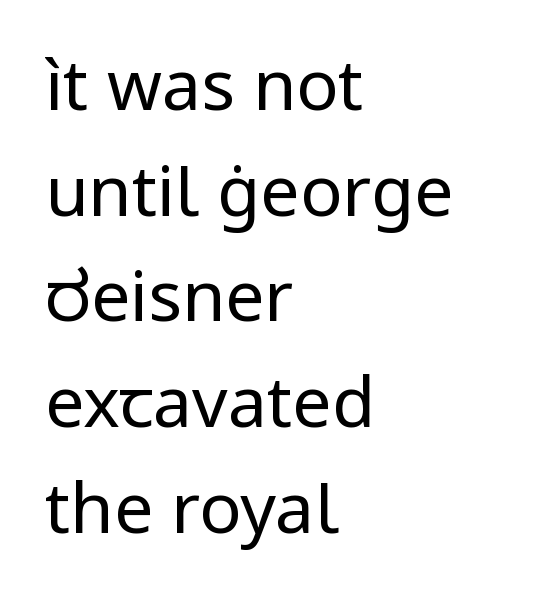
The image shows 70 px regular-weight sans-serif type, upright; set left-aligned, normal line spacing (1.51x), normal letter spacing, not underlined; low stroke contrast and a medium x-height.
